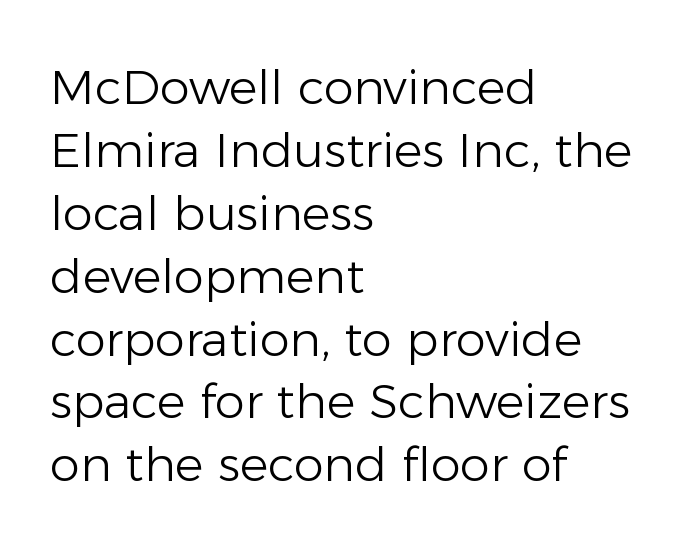
The image shows 48 px light sans-serif type, upright; set left-aligned, normal line spacing (1.31x), normal letter spacing, not underlined; low stroke contrast and a medium x-height.
